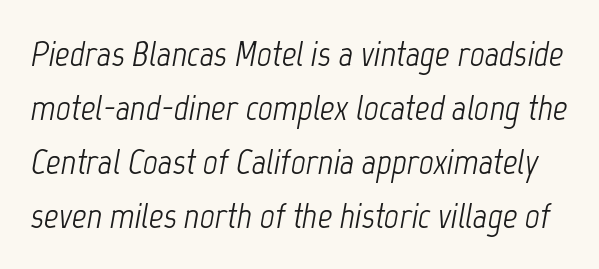
The letters are slanted; this is an italic face. Inter-character spacing is left at the font's built-in metrics. Character widths vary here, with narrow letters taking less room than wide ones. Stem width sits at or under what a default text font uses. The area under the type is left untouched.
